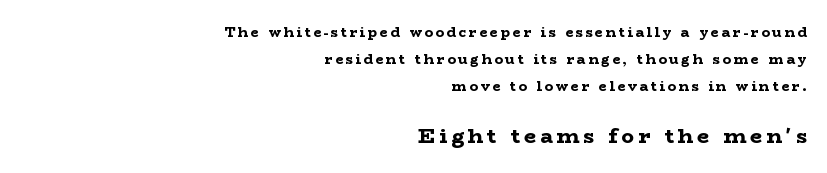
Q: Is the text bold? A: Yes.
Q: Is the text italic (slanted)? A: No, it is upright.
Q: Is the text underlined? A: No.
Q: How is the paragraph aligned? A: Right-aligned.
Q: Is the spacing between lines tight, normal or loose? A: Loose.
Q: Which block of text is set in a larger size, the first (top) or the second (bottom)? A: The second (bottom) one.
